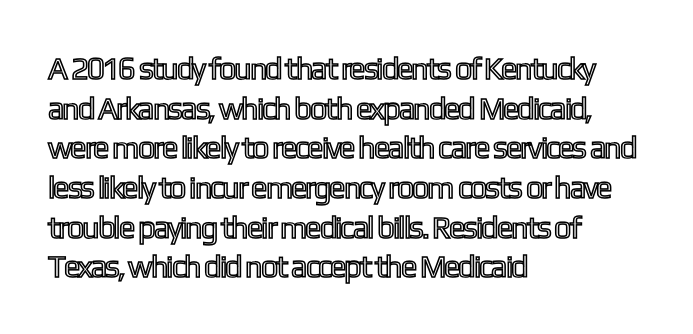
Q: Is the text italic (slanted)? A: No, it is upright.
Q: Is the text underlined? A: No.
Q: How is the paragraph aligned? A: Left-aligned.
Q: Is the spacing between letters normal or unusually wide? A: Normal.
Q: Is the spacing between lines tight, normal or loose? A: Normal.
Q: Width (condensed, normal, or wide)? A: Condensed.
Q: x-height? A: Medium.
Q: Monospaced? A: No.
